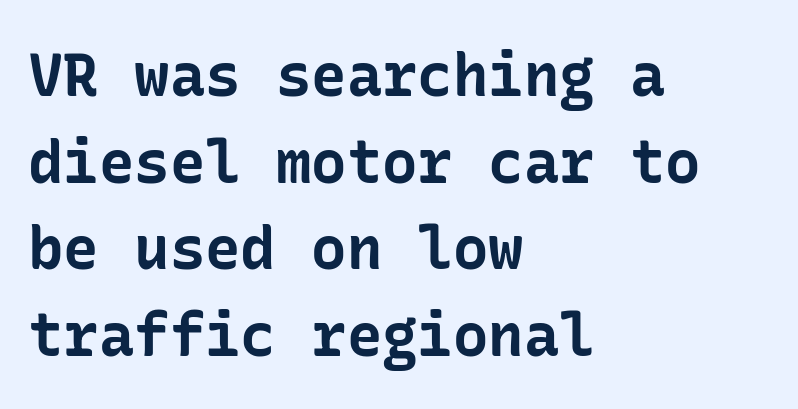
{"serif": "no", "italic": "no", "bold": "yes", "weight": "bold", "width": "normal", "stroke_contrast": "low", "x_height": "medium", "underline": "no", "align": "left", "line_spacing": "normal", "line_spacing_ratio": 1.47, "letter_spacing": "normal", "letter_spacing_em": 0.0, "glyph_px": 59}
